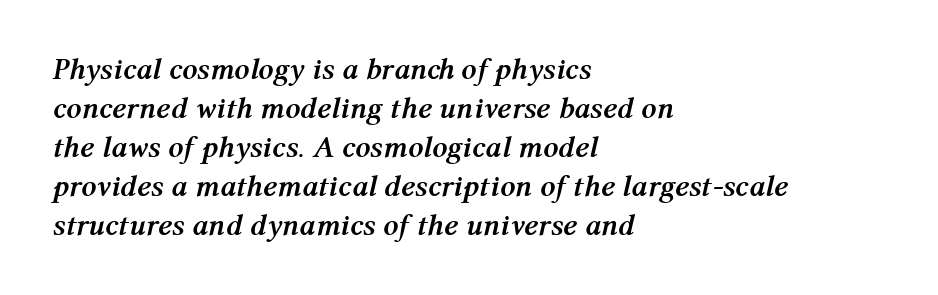
The image shows 30 px semibold type, italic (leaning right); set left-aligned, normal line spacing (1.3x), normal letter spacing, not underlined; medium stroke contrast and a medium x-height.
